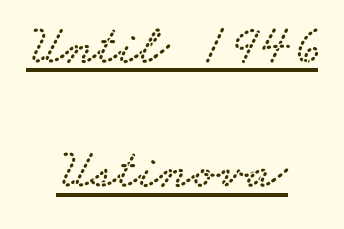
Q: Is the typeface a serif or a sans-serif typeface? A: Serif.
Q: Is the text underlined? A: Yes.
Q: How is the paragraph aligned? A: Centered.
Q: Is the spacing between letters normal or unusually wide? A: Normal.
Q: Is the spacing between lines tight, normal or loose? A: Loose.
Q: Width (condensed, normal, or wide)? A: Wide.
Q: Stroke contrast? A: Low.
Q: x-height? A: Small.
Q: Monospaced? A: No.
